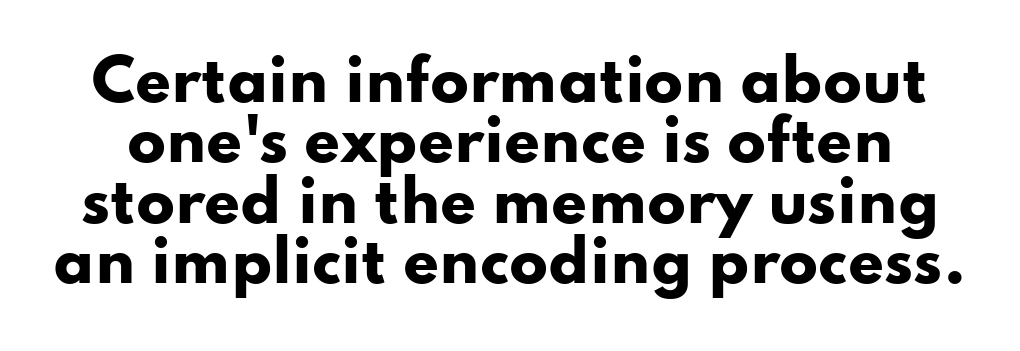
Q: Is the text bold? A: Yes.
Q: Is the text italic (slanted)? A: No, it is upright.
Q: Is the typeface a serif or a sans-serif typeface? A: Sans-serif.
Q: Is the text underlined? A: No.
Q: Is the spacing between letters normal or unusually wide? A: Normal.
Q: Is the spacing between lines tight, normal or loose? A: Tight.
Q: Width (condensed, normal, or wide)? A: Wide.
Q: Stroke contrast? A: Low.
Q: x-height? A: Small.
Q: Monospaced? A: No.
